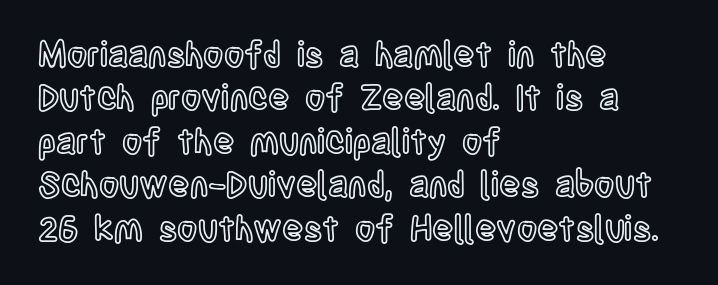
The image shows 35 px condensed type, upright; set left-aligned, line spacing 1.24x, normal letter spacing, not underlined; a large x-height.
